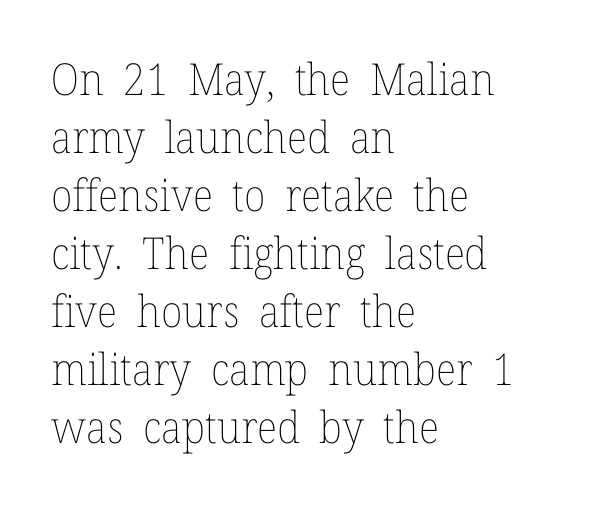
{"italic": "no", "bold": "no", "weight": "thin", "width": "normal", "stroke_contrast": "low", "x_height": "medium", "monospaced": "no", "underline": "no", "align": "left", "line_spacing": "normal", "line_spacing_ratio": 1.32, "letter_spacing": "normal", "letter_spacing_em": 0.0, "glyph_px": 44}
